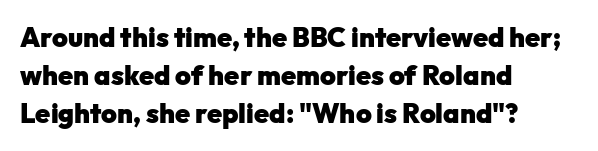
The image shows 27 px bold type, upright; set left-aligned, normal line spacing (1.4x), normal letter spacing, not underlined.
